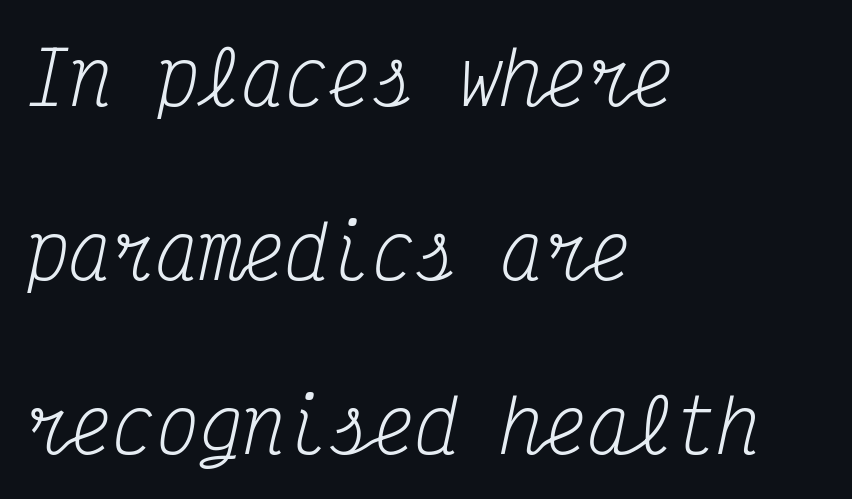
{"serif": "yes", "italic": "yes", "lean": "right", "slant_degrees": 12, "bold": "no", "weight": "regular", "width": "condensed", "stroke_contrast": "medium", "x_height": "medium", "monospaced": "yes", "underline": "no", "align": "left", "line_spacing": "loose", "line_spacing_ratio": 2.42, "letter_spacing": "normal", "letter_spacing_em": 0.0, "glyph_px": 72}
